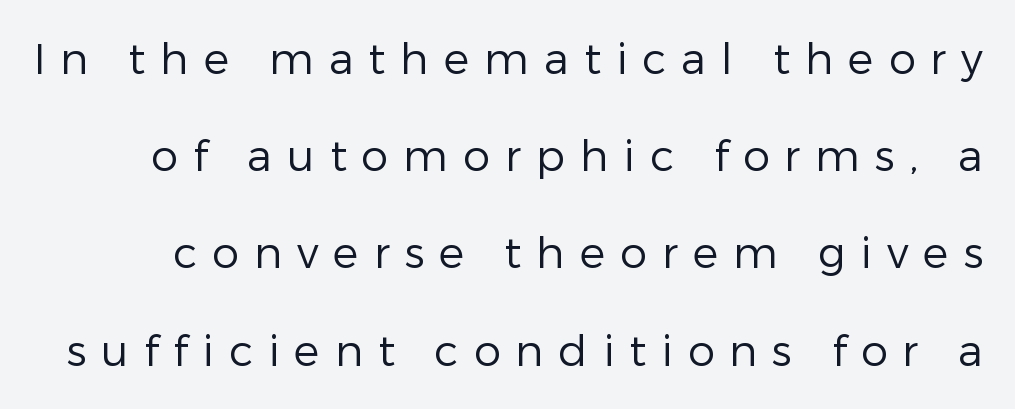
Q: Is the text bold? A: No.
Q: Is the text italic (slanted)? A: No, it is upright.
Q: Is the typeface a serif or a sans-serif typeface? A: Sans-serif.
Q: Is the text underlined? A: No.
Q: Is the spacing between letters normal or unusually wide? A: Unusually wide.
Q: Is the spacing between lines tight, normal or loose? A: Loose.
Q: Width (condensed, normal, or wide)? A: Normal.
Q: Stroke contrast? A: Low.
Q: x-height? A: Medium.
Q: Monospaced? A: No.
